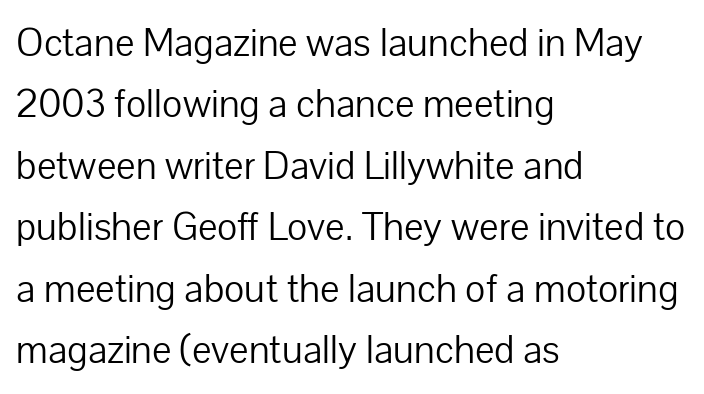
{"serif": "no", "italic": "no", "bold": "no", "weight": "light", "width": "normal", "stroke_contrast": "low", "x_height": "medium", "monospaced": "no", "underline": "no", "align": "left", "line_spacing": "normal", "line_spacing_ratio": 1.5, "letter_spacing": "normal", "letter_spacing_em": 0.0, "glyph_px": 41}
